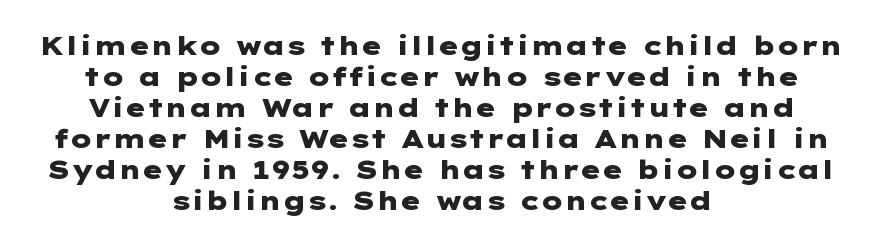
These words are printed bold, with thick strokes throughout. The string is rendered with underlining switched off. No italicization has been applied; the sample stays upright. Short note: letters normally spaced. The typesetter chose a symmetrical, centered arrangement here.
